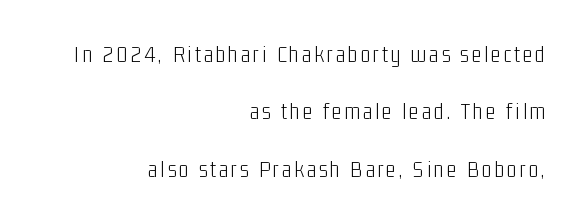
In terms of posture, this sample is upright. Airy leading. The foot of each line stays bare and open. The characters are drawn with everyday or finer stroke widths. The rendering anchors every line to the right-hand side.
